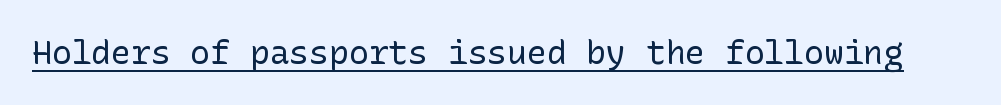
The image shows 33 px regular-weight sans-serif type, upright; set normal letter spacing, underlined; low stroke contrast and a medium x-height.
